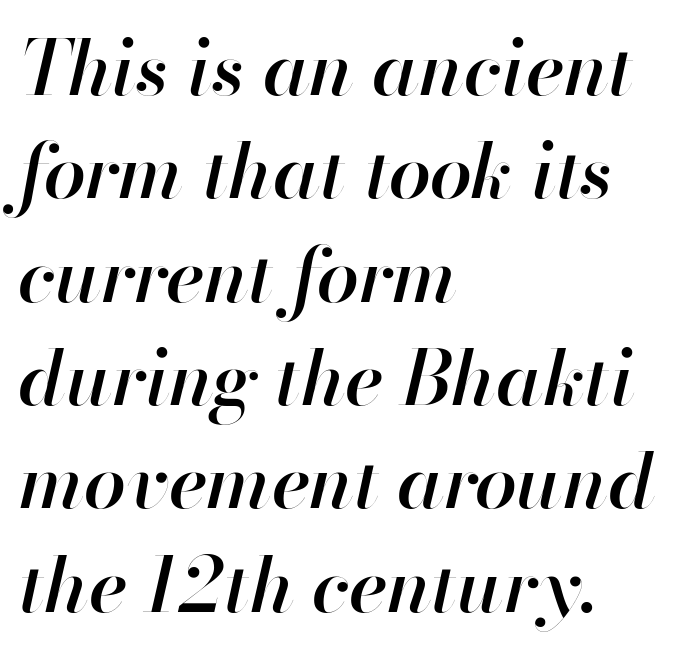
The image shows 76 px semibold type, italic (leaning right); set left-aligned, normal line spacing (1.36x), normal letter spacing, not underlined; high stroke contrast and a small x-height.
